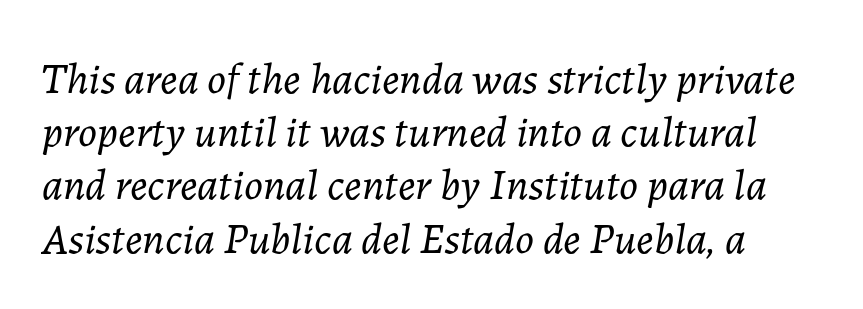
Q: Is the text bold? A: No.
Q: Is the text italic (slanted)? A: Yes, it leans right by about 7 degrees.
Q: Is the text underlined? A: No.
Q: Is the spacing between letters normal or unusually wide? A: Normal.
Q: Width (condensed, normal, or wide)? A: Normal.
Q: Stroke contrast? A: Low.
Q: x-height? A: Medium.
Q: Monospaced? A: No.
